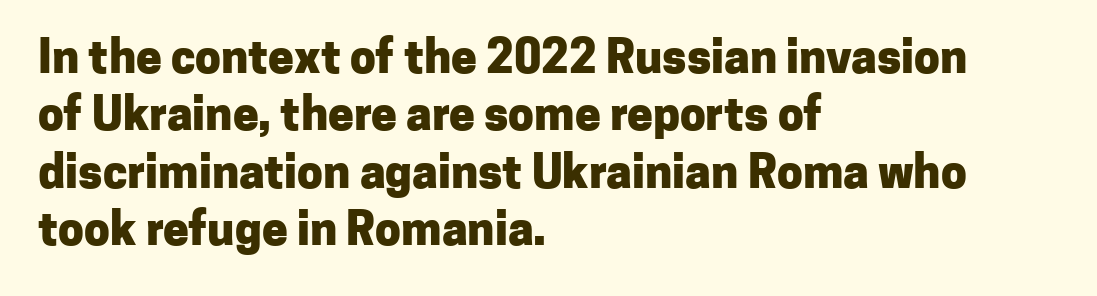
Short note: letters normally spaced. Set as a true bold cut, around the 700 mark. Tall strokes in this sample are plumb rather than angled. The gap between lines stays unmarked. Typographically, this falls in the sans-serif category.
